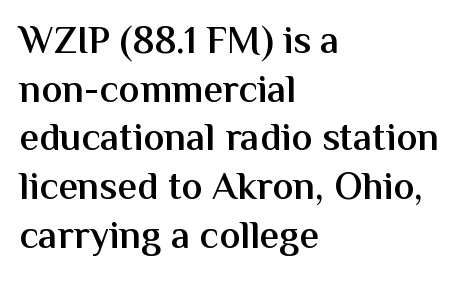
When letters stand straight like this, we call the style roman or upright. The passage shown is typeset with a sans-serif family. The setting favours the left margin, as ordinary paragraphs usually do. The gaps between neighbouring characters are ordinary and unremarkable. Glance below the letters and you will spot only blank space.
